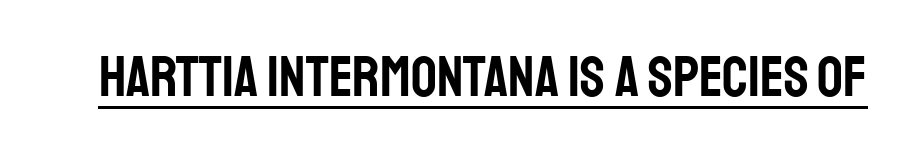
The font family rendered here belongs to the sans-serif group. Notice how a bar underscores the lettering throughout. Posture: straight, roman, zero tilt. Looks like regular typesetting: each glyph gets only the width it needs. Inter-character spacing is left at the font's built-in metrics.
